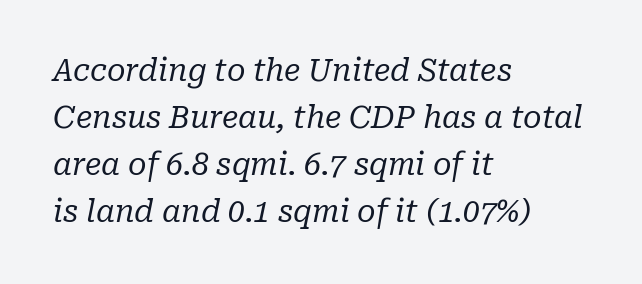
{"serif": "yes", "italic": "yes", "lean": "right", "slant_degrees": 10, "bold": "no", "weight": "regular", "width": "normal", "stroke_contrast": "low", "x_height": "medium", "monospaced": "no", "underline": "no", "align": "left", "line_spacing": "normal", "line_spacing_ratio": 1.57, "letter_spacing": "normal", "letter_spacing_em": 0.0, "glyph_px": 30}
